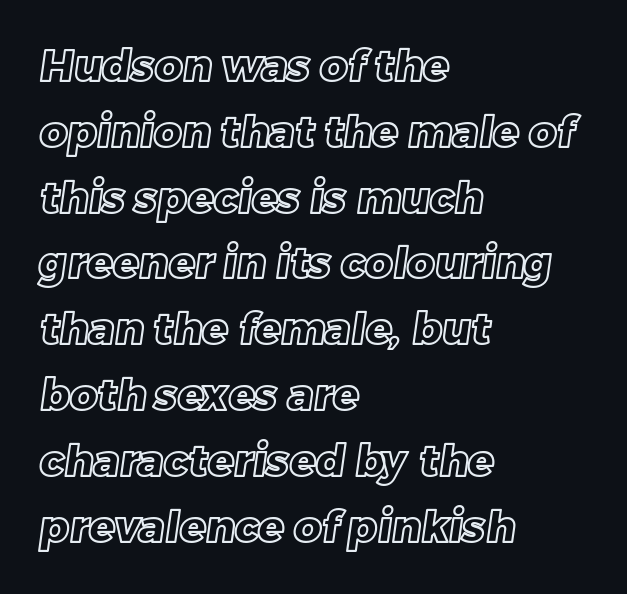
Q: Is the text underlined? A: No.
Q: How is the paragraph aligned? A: Left-aligned.
Q: Is the spacing between letters normal or unusually wide? A: Normal.
Q: Is the spacing between lines tight, normal or loose? A: Normal.
Q: Width (condensed, normal, or wide)? A: Normal.
Q: x-height? A: Large.
Q: Monospaced? A: No.
